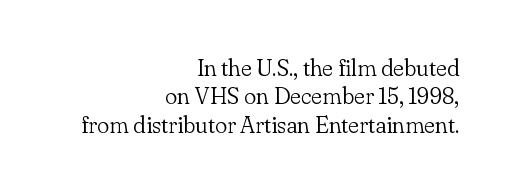
Short and long lines alike share a common ending point at right. The gap between lines stays unmarked. Here the glyphs are tracked normally, forming tight word shapes. Weight: not bold — regular or lighter. It's the straight-up-and-down kind of type.
